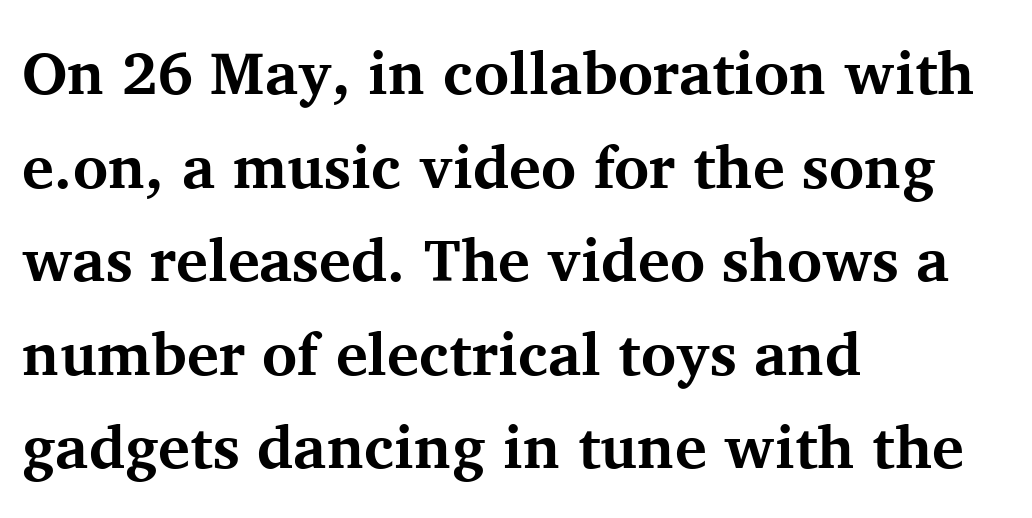
{"serif": "yes", "italic": "no", "bold": "yes", "weight": "bold", "width": "normal", "stroke_contrast": "medium", "x_height": "medium", "monospaced": "no", "underline": "no", "align": "left", "line_spacing": "normal", "line_spacing_ratio": 1.56, "letter_spacing": "normal", "letter_spacing_em": 0.0, "glyph_px": 60}
